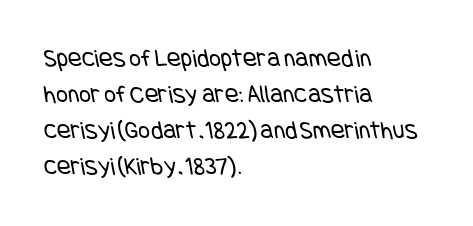
The image shows 26 px text type; set left-aligned, normal line spacing (1.39x), normal letter spacing, not underlined.
